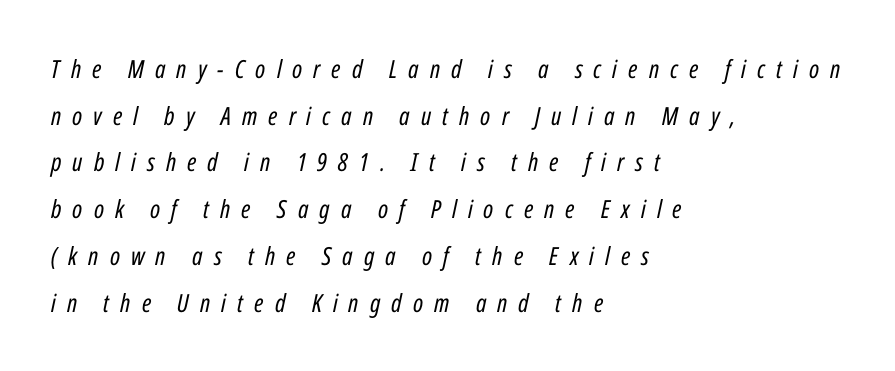
The text carries the slant typical of an italic or oblique font. The gap between lines stays unmarked. The setting favours the left margin, as ordinary paragraphs usually do. Substantial extra tracking has been applied to these lines. Counters stay open thanks to moderate or lighter strokes.
